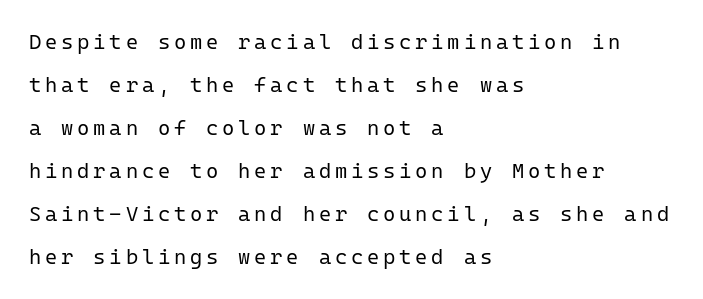
{"italic": "no", "bold": "no", "underline": "no", "align": "left", "line_spacing": "loose", "line_spacing_ratio": 2.05, "glyph_px": 21}
